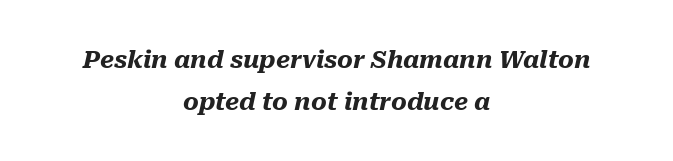
{"italic": "yes", "lean": "right", "slant_degrees": 10, "bold": "yes", "underline": "no", "align": "center", "line_spacing_ratio": 1.75, "letter_spacing": "normal", "letter_spacing_em": 0.0, "glyph_px": 24}
